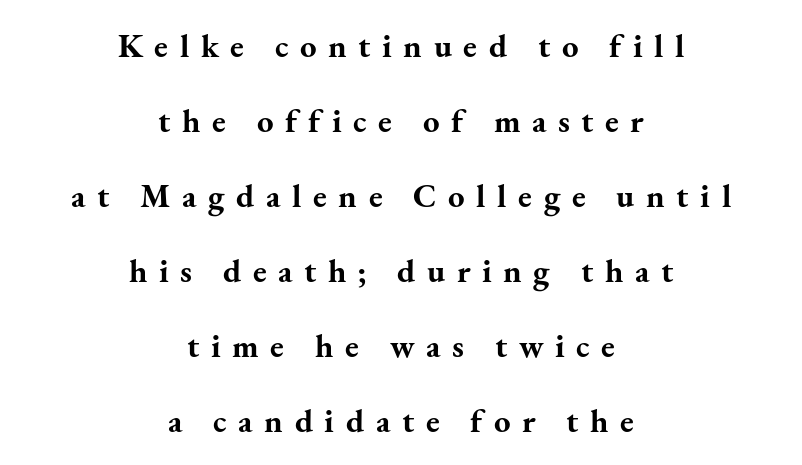
{"serif": "yes", "italic": "no", "bold": "yes", "weight": "bold", "width": "normal", "stroke_contrast": "medium", "x_height": "small", "monospaced": "no", "underline": "no", "align": "center", "line_spacing": "loose", "line_spacing_ratio": 2.27, "letter_spacing": "wide", "letter_spacing_em": 0.35, "glyph_px": 33}
